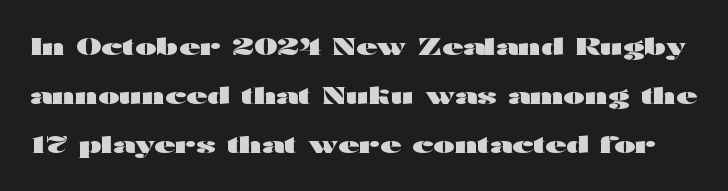
Q: Is the text bold? A: Yes.
Q: Is the text italic (slanted)? A: No, it is upright.
Q: Is the text underlined? A: No.
Q: Is the spacing between letters normal or unusually wide? A: Normal.
Q: Is the spacing between lines tight, normal or loose? A: Loose.
